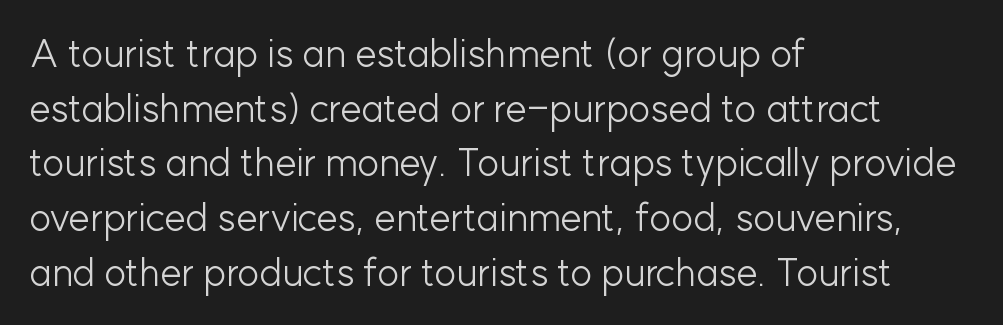
This sample has the flowing, uneven cadence of proportional lettering. Whoever set this chose a conventional vertical rhythm. Typeset ragged right — the left edge is the straight one. The typography opts for an upright posture over an oblique one. Spacing between characters is what you'd get straight out of the box.
